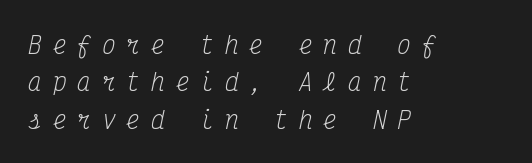
{"italic": "yes", "lean": "right", "slant_degrees": 12, "bold": "no", "underline": "no", "align": "left", "line_spacing": "normal", "line_spacing_ratio": 1.62, "letter_spacing": "wide", "letter_spacing_em": 0.47, "glyph_px": 23}
